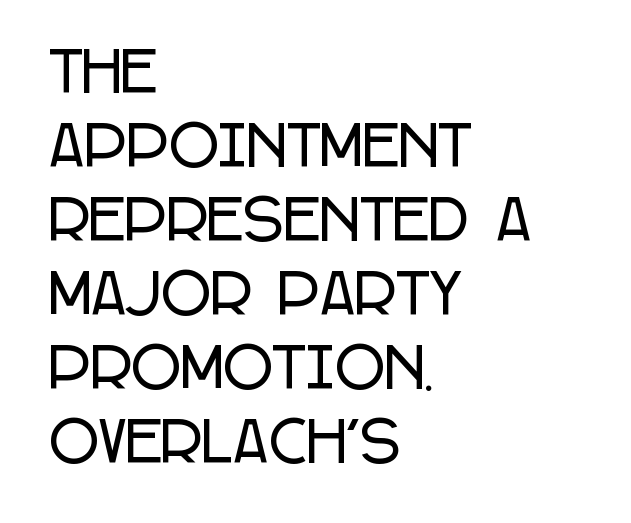
The image shows 54 px condensed sans-serif type, upright; set left-aligned, normal line spacing (1.37x), normal letter spacing, not underlined; low stroke contrast and a large x-height.
